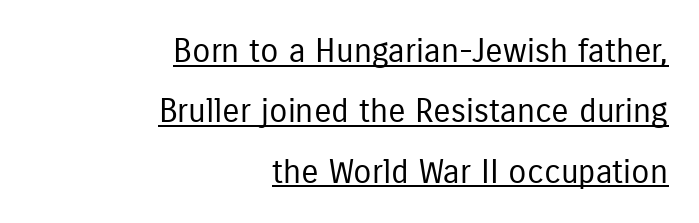
Q: Is the text bold? A: No.
Q: Is the text italic (slanted)? A: No, it is upright.
Q: Is the typeface a serif or a sans-serif typeface? A: Sans-serif.
Q: Is the text underlined? A: Yes.
Q: How is the paragraph aligned? A: Right-aligned.
Q: Is the spacing between letters normal or unusually wide? A: Normal.
Q: Width (condensed, normal, or wide)? A: Condensed.
Q: Stroke contrast? A: Low.
Q: x-height? A: Medium.
Q: Monospaced? A: No.
